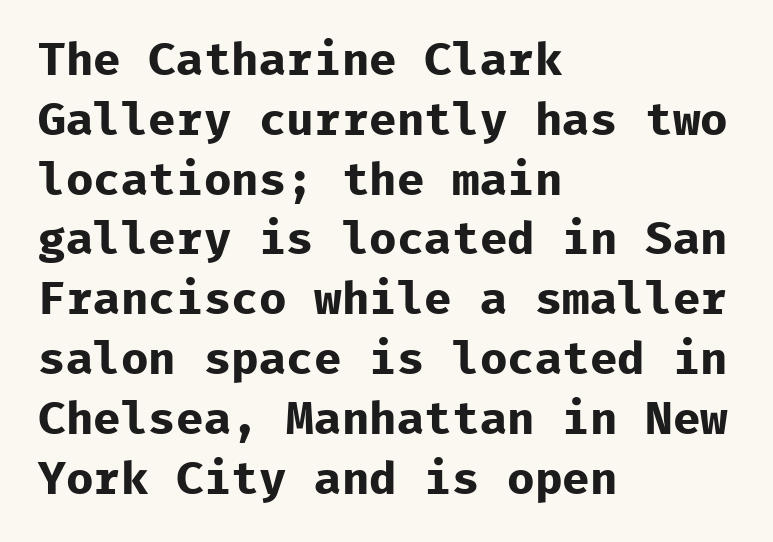
{"serif": "no", "italic": "no", "bold": "yes", "weight": "bold", "width": "normal", "stroke_contrast": "low", "x_height": "medium", "monospaced": "yes", "underline": "no", "align": "left", "line_spacing": "normal", "line_spacing_ratio": 1.3, "letter_spacing": "normal", "letter_spacing_em": 0.0, "glyph_px": 46}
